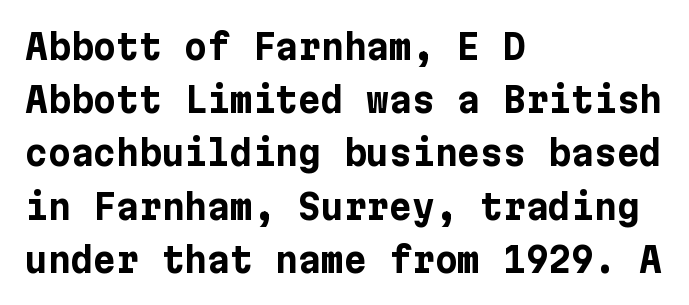
Q: Is the text bold? A: Yes.
Q: Is the text italic (slanted)? A: No, it is upright.
Q: Is the typeface a serif or a sans-serif typeface? A: Sans-serif.
Q: Is the text underlined? A: No.
Q: How is the paragraph aligned? A: Left-aligned.
Q: Is the spacing between letters normal or unusually wide? A: Normal.
Q: Is the spacing between lines tight, normal or loose? A: Normal.
Q: Width (condensed, normal, or wide)? A: Normal.
Q: Stroke contrast? A: Low.
Q: x-height? A: Medium.
